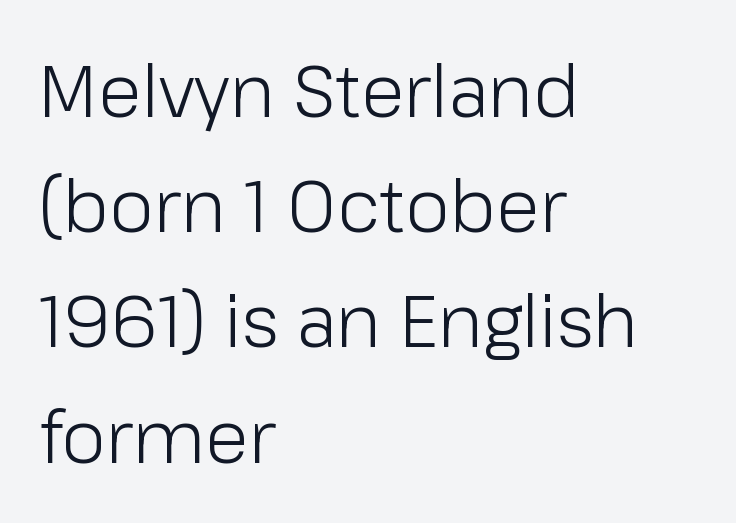
Q: Is the text bold? A: No.
Q: Is the text italic (slanted)? A: No, it is upright.
Q: Is the typeface a serif or a sans-serif typeface? A: Sans-serif.
Q: Is the text underlined? A: No.
Q: How is the paragraph aligned? A: Left-aligned.
Q: Is the spacing between letters normal or unusually wide? A: Normal.
Q: Is the spacing between lines tight, normal or loose? A: Normal.
Q: Width (condensed, normal, or wide)? A: Normal.
Q: Stroke contrast? A: Low.
Q: x-height? A: Medium.
Q: Monospaced? A: No.
